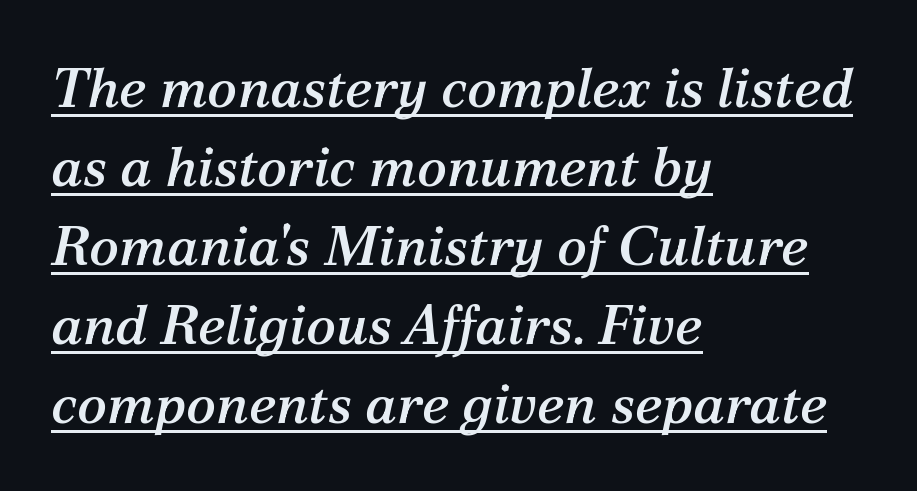
The image shows 56 px serif type, italic (leaning right); set left-aligned, normal line spacing (1.41x), normal letter spacing, underlined; medium stroke contrast and a medium x-height.
